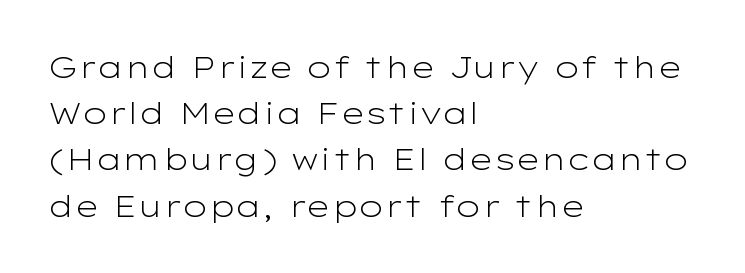
Looks like regular typesetting: each glyph gets only the width it needs. You could call the tracking neutral — neither tight nor loose. Posture: upright roman. Teacher's note: observe the even left margin — that is flush-left alignment.
